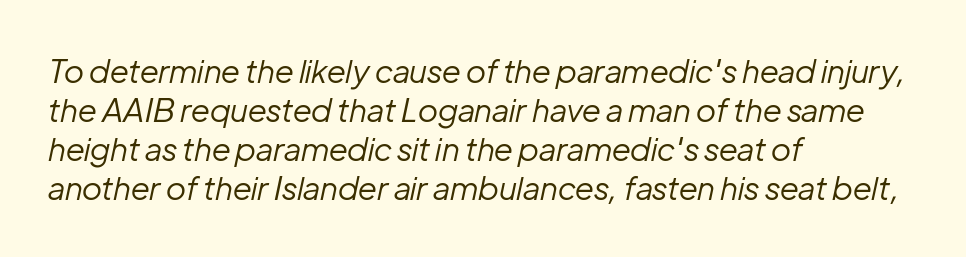
Q: Is the text bold? A: No.
Q: Is the text italic (slanted)? A: Yes, it leans right by about 12 degrees.
Q: Is the text underlined? A: No.
Q: How is the paragraph aligned? A: Left-aligned.
Q: Is the spacing between letters normal or unusually wide? A: Normal.
Q: Width (condensed, normal, or wide)? A: Normal.
Q: Stroke contrast? A: Low.
Q: x-height? A: Medium.
Q: Monospaced? A: No.
